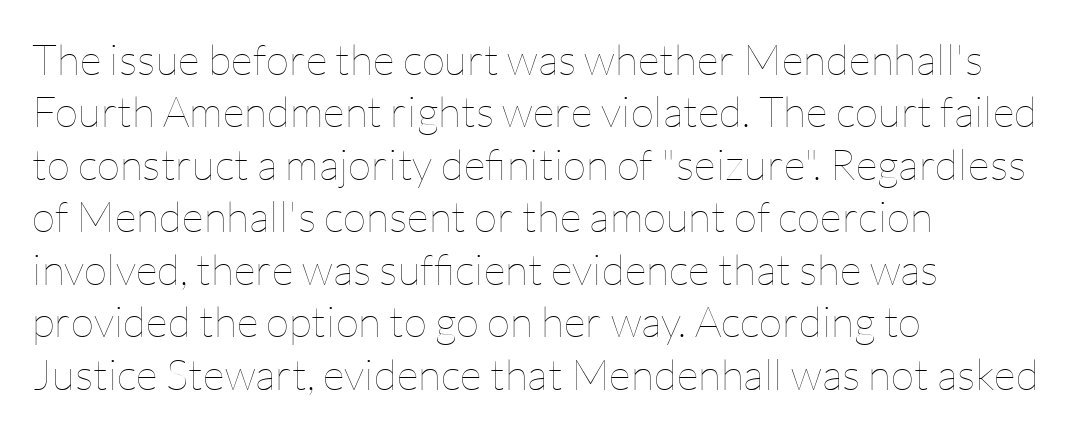
{"italic": "no", "bold": "no", "weight": "thin", "width": "normal", "stroke_contrast": "low", "x_height": "medium", "monospaced": "no", "underline": "no", "align": "left", "line_spacing_ratio": 1.22, "letter_spacing": "normal", "letter_spacing_em": 0.0, "glyph_px": 43}
